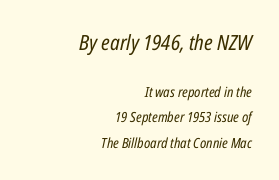
{"italic": "yes", "lean": "right", "slant_degrees": 12, "bold": "no", "underline": "no", "align": "right", "line_spacing_ratio": 1.82, "letter_spacing": "normal", "letter_spacing_em": 0.0, "larger_block": "first", "size_ratio": 1.5, "glyph_px": 21}
